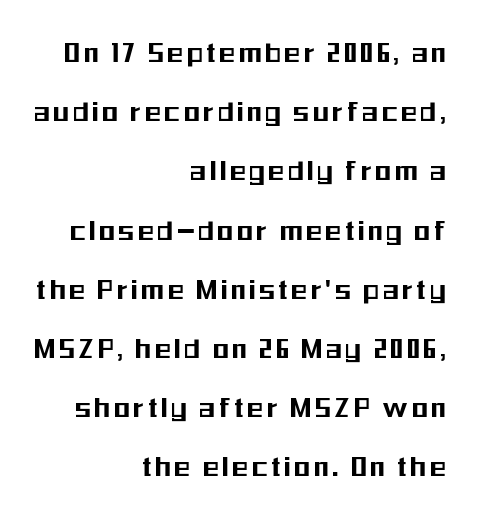
Beneath every word, the page is bare. Regarding serifs, this sample does without them. Designer's note — italics off, roman on. Is this a fixed-width face? No — the glyphs have proportional, varying widths.
